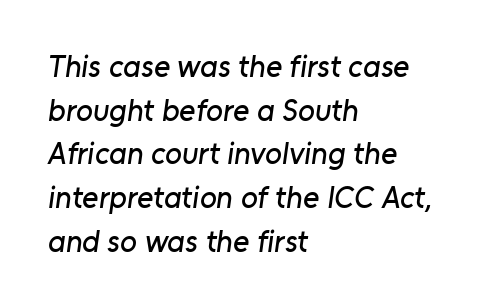
The image shows 31 px sans-serif type; set left-aligned, normal line spacing (1.41x), normal letter spacing, not underlined; low stroke contrast and a medium x-height.
